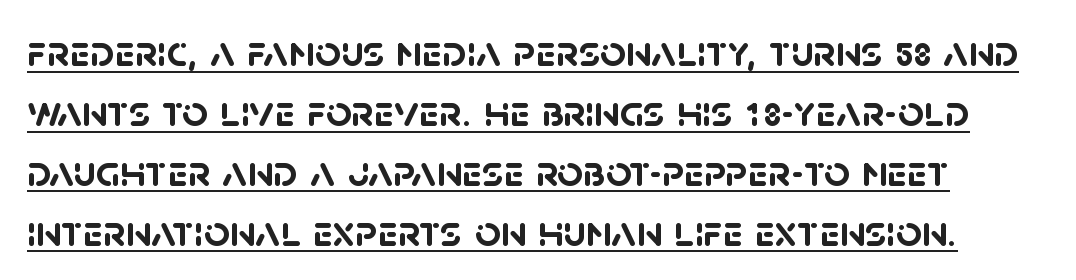
As a designer I'd log this as weight 700, bold. Quick note: interline space is typical. Each letter keeps its own natural width here, so spacing adapts to shape. The gaps between neighbouring characters are ordinary and unremarkable.
